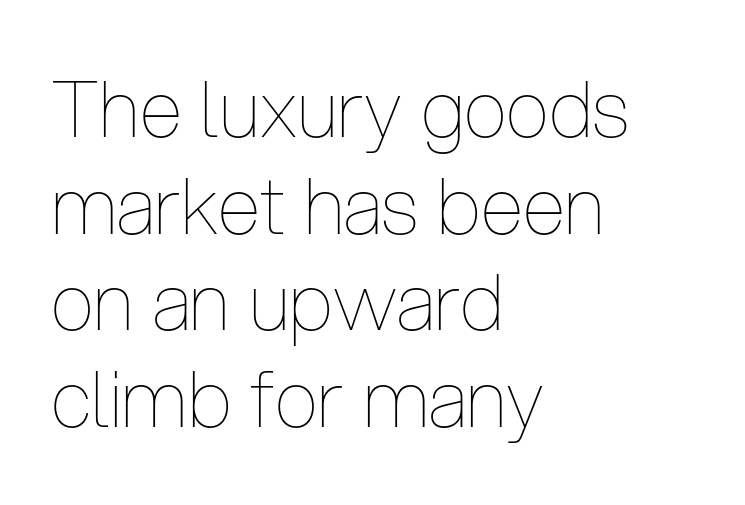
Descender tails drop into unmarked territory. The paragraph shown leans on its left margin. Ordinary non-slanted type is in use. Bold? No — there's no thickening of the strokes. You could not count columns in this text — the font is proportionally spaced. The passage shown has conventional tracking throughout.
